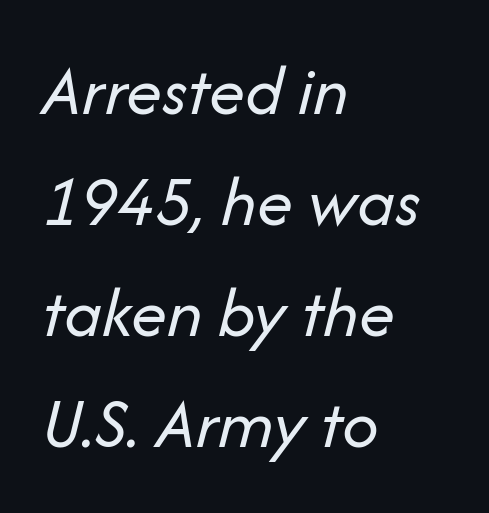
The image shows 72 px regular-weight type, italic (leaning right); set left-aligned, normal line spacing (1.54x), normal letter spacing, not underlined; low stroke contrast and a medium x-height.
